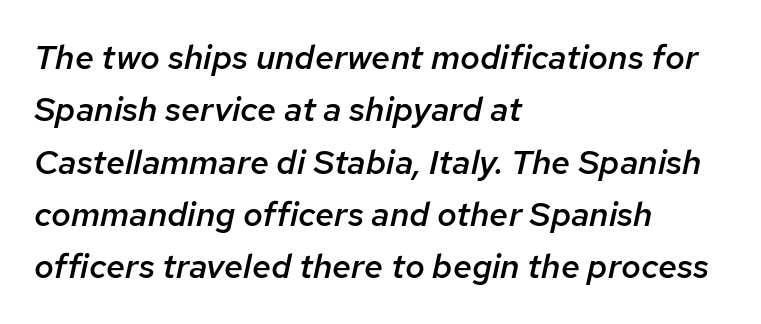
Q: Is the text bold? A: Semi-bold.
Q: Is the text italic (slanted)? A: Yes, it leans right by about 12 degrees.
Q: Is the text underlined? A: No.
Q: How is the paragraph aligned? A: Left-aligned.
Q: Is the spacing between letters normal or unusually wide? A: Normal.
Q: Is the spacing between lines tight, normal or loose? A: Normal.
Q: Width (condensed, normal, or wide)? A: Normal.
Q: Stroke contrast? A: Low.
Q: x-height? A: Medium.
Q: Monospaced? A: No.
